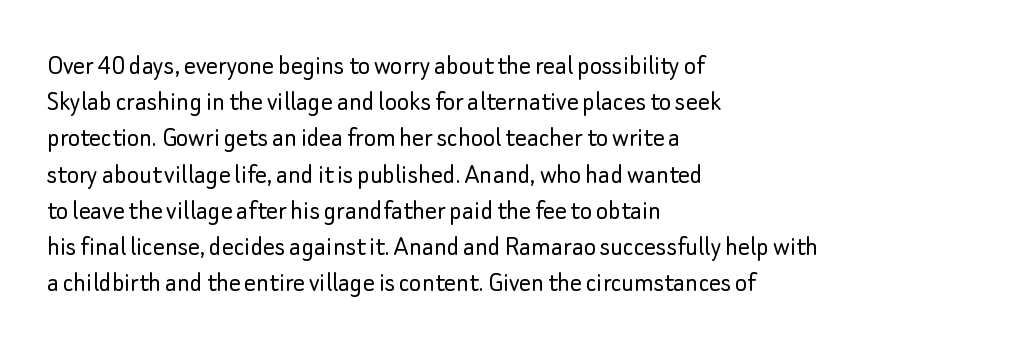
{"serif": "no", "italic": "no", "bold": "no", "weight": "light", "width": "normal", "stroke_contrast": "low", "x_height": "small", "monospaced": "no", "underline": "no", "align": "left", "line_spacing": "normal", "line_spacing_ratio": 1.25, "letter_spacing": "normal", "letter_spacing_em": 0.0, "glyph_px": 29}
